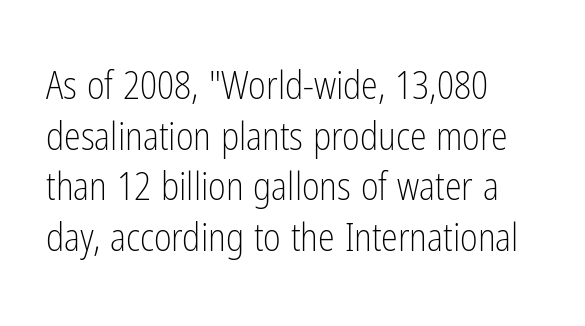
Is the letter spacing exaggerated? No — it looks like the ordinary default. The space directly below the letters is spotless. These lines are composed in type without serifs. The designer left line spacing at the default.
